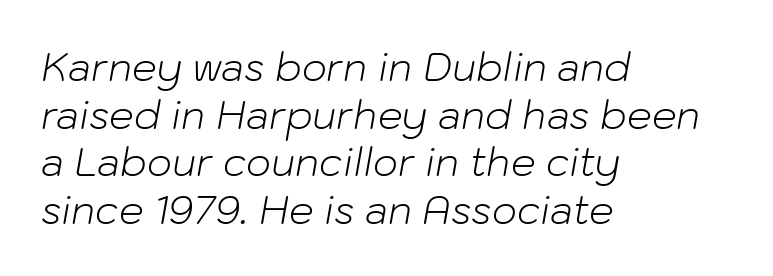
Is the block centered? No — it sits flush against the left margin. Weight class: somewhere from thin through regular. Letter spacing: default. Spacing verdict: proportional, widths tailored to each character. Decoration check: the copy has no underline.
